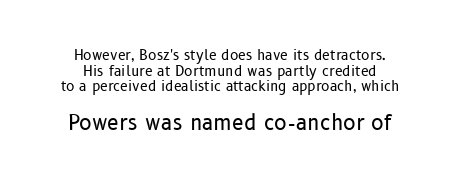
{"italic": "no", "bold": "no", "underline": "no", "line_spacing": "tight", "line_spacing_ratio": 1.11, "letter_spacing": "normal", "letter_spacing_em": 0.0, "larger_block": "second", "size_ratio": 1.5, "glyph_px": 21}
